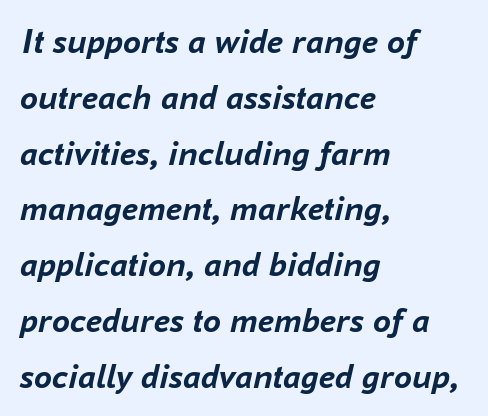
The passage shown is typed in a proportional face where columns would drift. Default kerning and tracking; the words read as compact shapes. Quick note: underline off. If you measured baseline to baseline, you'd find a middling distance. Slanted lettering throughout.
